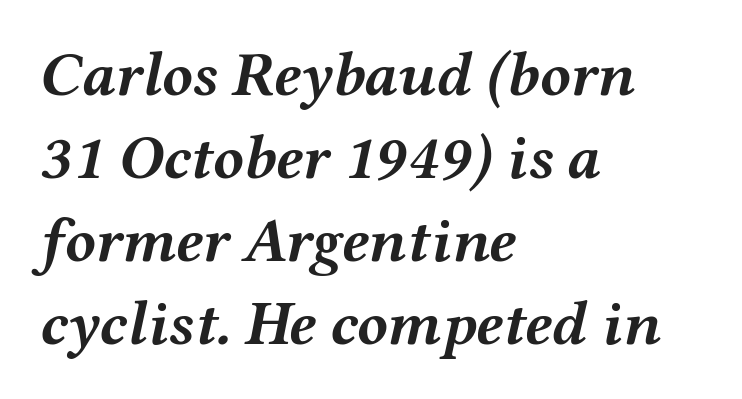
The image shows 63 px semibold, wide type, italic (leaning right); set left-aligned, normal line spacing (1.32x), normal letter spacing, not underlined; medium stroke contrast and a medium x-height.
